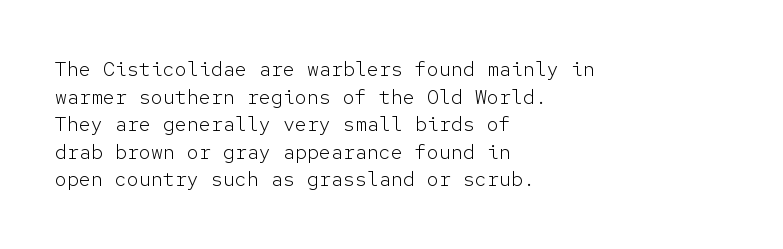
{"italic": "no", "bold": "no", "underline": "no", "align": "left", "line_spacing": "normal", "line_spacing_ratio": 1.38, "letter_spacing": "normal", "letter_spacing_em": 0.0, "glyph_px": 20}
